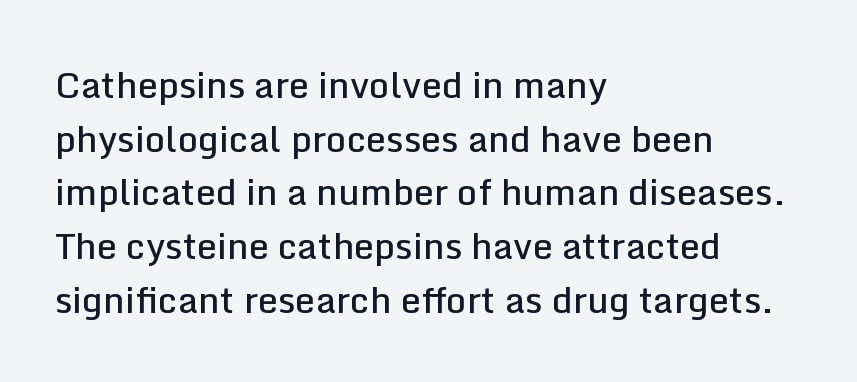
Q: Is the text bold? A: Semi-bold.
Q: Is the text italic (slanted)? A: No, it is upright.
Q: Is the typeface a serif or a sans-serif typeface? A: Sans-serif.
Q: Is the text underlined? A: No.
Q: How is the paragraph aligned? A: Left-aligned.
Q: Is the spacing between letters normal or unusually wide? A: Normal.
Q: Is the spacing between lines tight, normal or loose? A: Normal.
Q: Width (condensed, normal, or wide)? A: Normal.
Q: Stroke contrast? A: Low.
Q: x-height? A: Medium.
Q: Monospaced? A: No.
